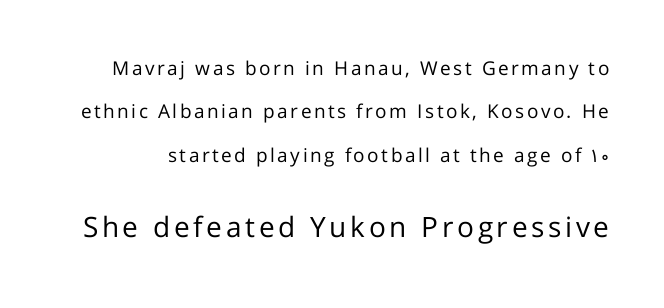
Q: Is the text bold? A: No.
Q: Is the text italic (slanted)? A: No, it is upright.
Q: Is the typeface a serif or a sans-serif typeface? A: Sans-serif.
Q: Is the text underlined? A: No.
Q: Is the spacing between lines tight, normal or loose? A: Loose.
Q: Which block of text is set in a larger size, the first (top) or the second (bottom)? A: The second (bottom) one.
Q: Width (condensed, normal, or wide)? A: Normal.
Q: Stroke contrast? A: Low.
Q: x-height? A: Medium.
Q: Monospaced? A: No.
